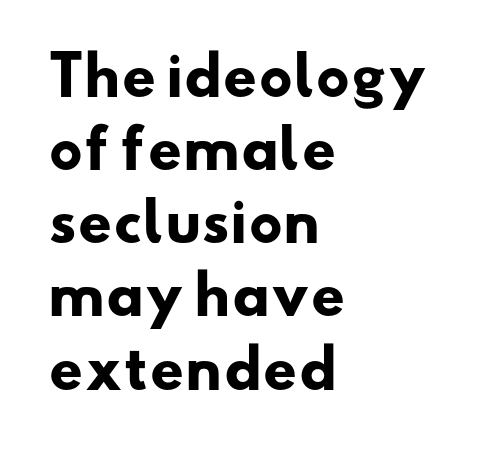
The image shows 53 px heavy, wide sans-serif type; set left-aligned, normal line spacing (1.38x), normal letter spacing, not underlined; low stroke contrast and a small x-height.
